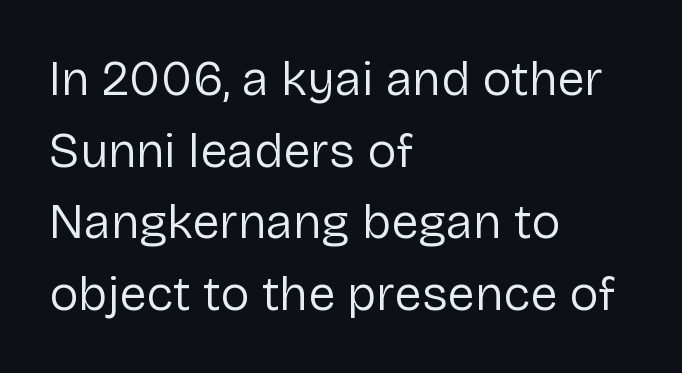
{"serif": "no", "italic": "no", "bold": "no", "weight": "regular", "width": "normal", "stroke_contrast": "low", "x_height": "medium", "monospaced": "no", "underline": "no", "align": "left", "line_spacing": "normal", "line_spacing_ratio": 1.46, "letter_spacing": "normal", "letter_spacing_em": 0.0, "glyph_px": 49}
